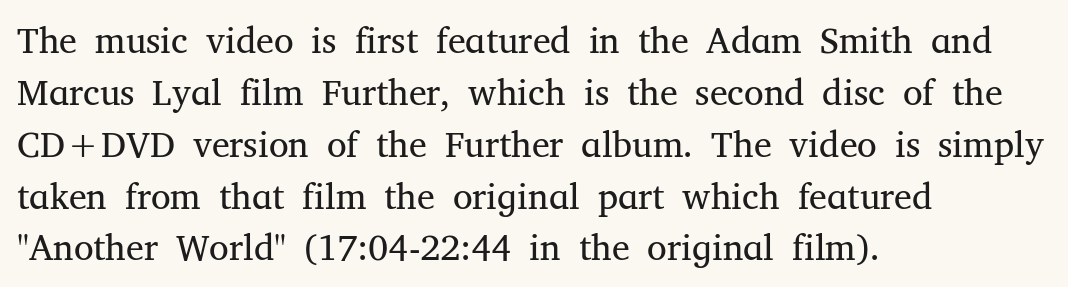
The image shows 36 px regular-weight serif type, upright; set left-aligned, normal line spacing (1.44x), normal letter spacing, not underlined; medium stroke contrast and a medium x-height.
